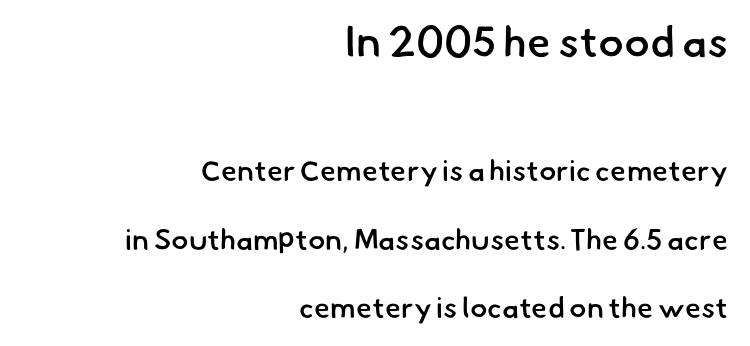
Q: Is the text bold? A: Semi-bold.
Q: Is the typeface a serif or a sans-serif typeface? A: Sans-serif.
Q: Is the text underlined? A: No.
Q: How is the paragraph aligned? A: Right-aligned.
Q: Is the spacing between letters normal or unusually wide? A: Normal.
Q: Is the spacing between lines tight, normal or loose? A: Loose.
Q: Which block of text is set in a larger size, the first (top) or the second (bottom)? A: The first (top) one.
Q: Width (condensed, normal, or wide)? A: Normal.
Q: Stroke contrast? A: Low.
Q: x-height? A: Small.
Q: Monospaced? A: No.
